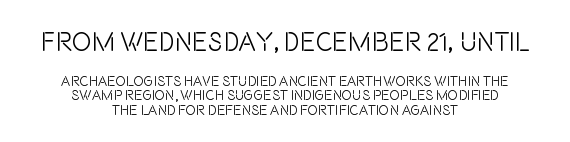
The image shows 26 px text type, upright; set centered, tight line spacing (1.04x), normal letter spacing, not underlined; the first (top) block is 1.86x larger.
